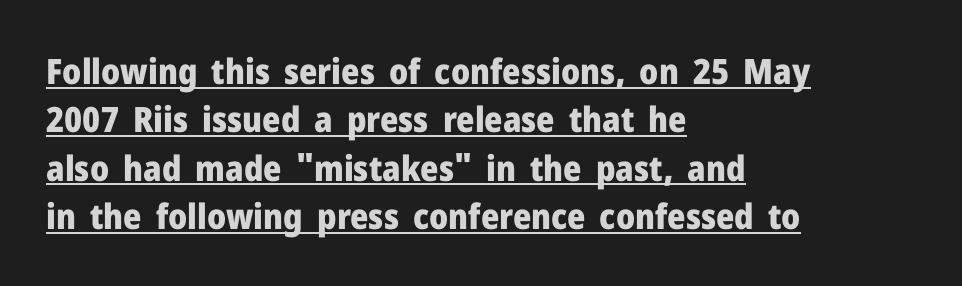
Successive baselines arrive at the customary interval. Unlike a traditional serif, this face leaves its strokes unadorned. You can tell it's not italic because the verticals are truly vertical. Students, this is bold: see how much ink each stroke carries.
